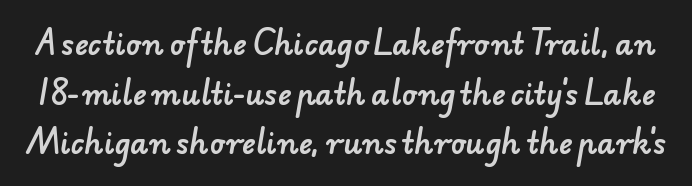
The letters advance in unequal steps, a hallmark of proportional type. Look at the tracking — it's just the regular setting, nothing added. Lines of text with bare space underneath. In terms of letterform style, serifs are entirely absent.
